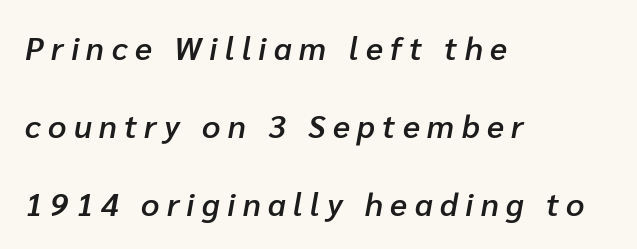
{"italic": "yes", "lean": "right", "slant_degrees": 10, "bold": "semi", "weight": "semibold", "width": "normal", "stroke_contrast": "low", "x_height": "medium", "monospaced": "no", "underline": "no", "align": "left", "line_spacing": "loose", "line_spacing_ratio": 2.43, "letter_spacing": "wide", "letter_spacing_em": 0.23, "glyph_px": 32}
